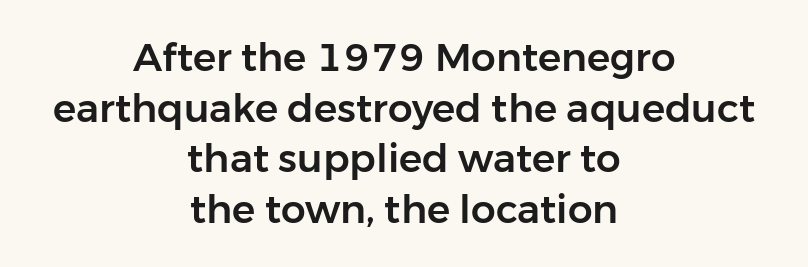
Q: Is the text italic (slanted)? A: No, it is upright.
Q: Is the typeface a serif or a sans-serif typeface? A: Sans-serif.
Q: Is the text underlined? A: No.
Q: How is the paragraph aligned? A: Centered.
Q: Is the spacing between letters normal or unusually wide? A: Normal.
Q: Is the spacing between lines tight, normal or loose? A: Normal.
Q: Width (condensed, normal, or wide)? A: Normal.
Q: Stroke contrast? A: Low.
Q: x-height? A: Medium.
Q: Monospaced? A: No.
